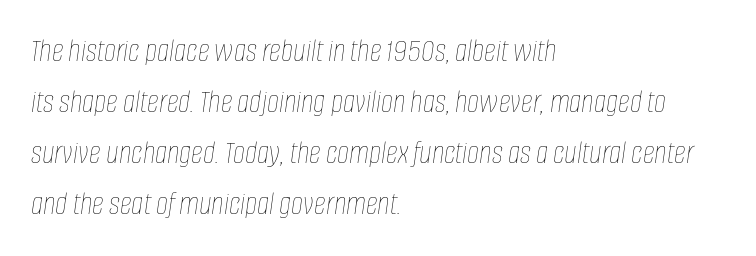
The image shows 33 px thin, condensed type, italic (leaning right); set left-aligned, normal line spacing (1.55x), normal letter spacing, not underlined; low stroke contrast and a large x-height.
